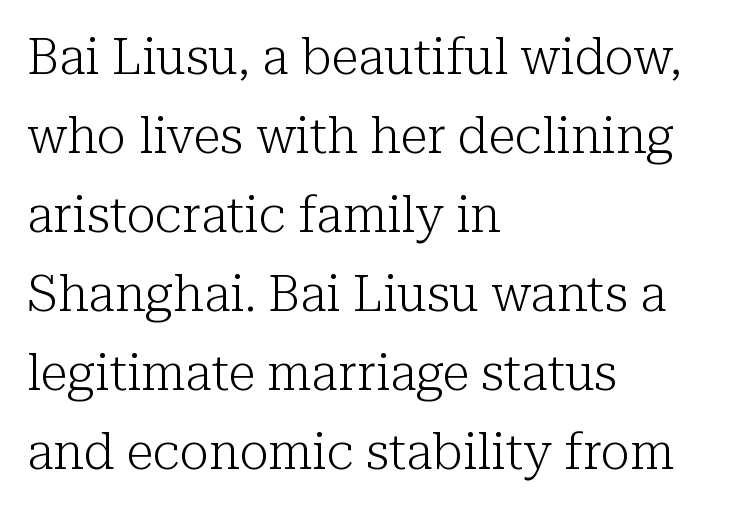
The image shows 50 px light serif type, upright; set left-aligned, normal line spacing (1.58x), normal letter spacing, not underlined; low stroke contrast and a medium x-height.
